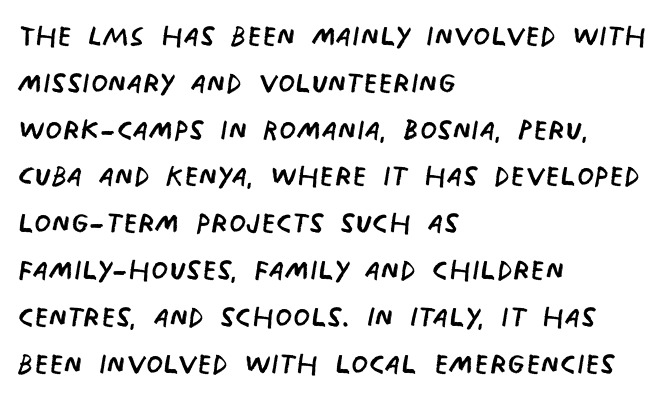
{"serif": "no", "bold": "no", "weight": "regular", "width": "condensed", "stroke_contrast": "low", "x_height": "large", "monospaced": "no", "underline": "no", "align": "left", "line_spacing_ratio": 1.2, "letter_spacing": "normal", "letter_spacing_em": 0.0, "glyph_px": 39}
